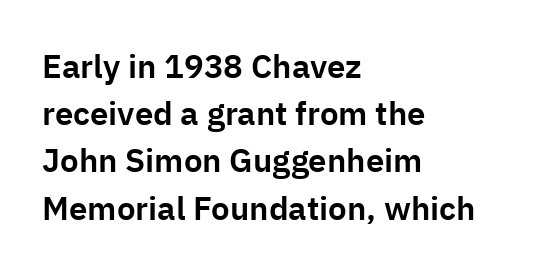
The image shows 33 px sans-serif type, upright; set left-aligned, normal line spacing (1.43x), normal letter spacing, not underlined; low stroke contrast and a medium x-height.
